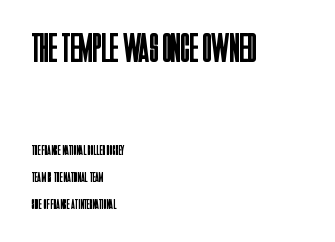
The strokes carry an ordinary text weight at most. Look at the glyph heights: the upper group is clearly the bigger setting. You could not count columns in this text — the font is proportionally spaced. Tracking value appears to be zero — textbook default spacing. Line beginnings align vertically; line endings do not.
